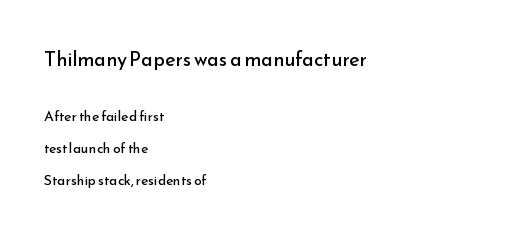
{"italic": "no", "bold": "no", "underline": "no", "align": "left", "line_spacing": "loose", "line_spacing_ratio": 2.27, "letter_spacing": "normal", "letter_spacing_em": 0.0, "larger_block": "first", "size_ratio": 1.43, "glyph_px": 20}
